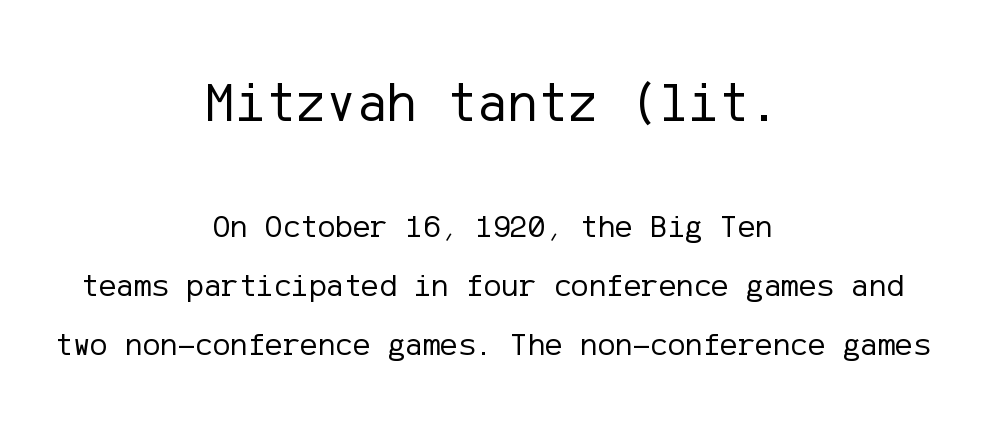
The image shows 57 px regular-weight sans-serif type, upright; set centered, line spacing 1.78x, normal letter spacing, not underlined; the first (top) block is 1.73x larger; low stroke contrast and a medium x-height.
